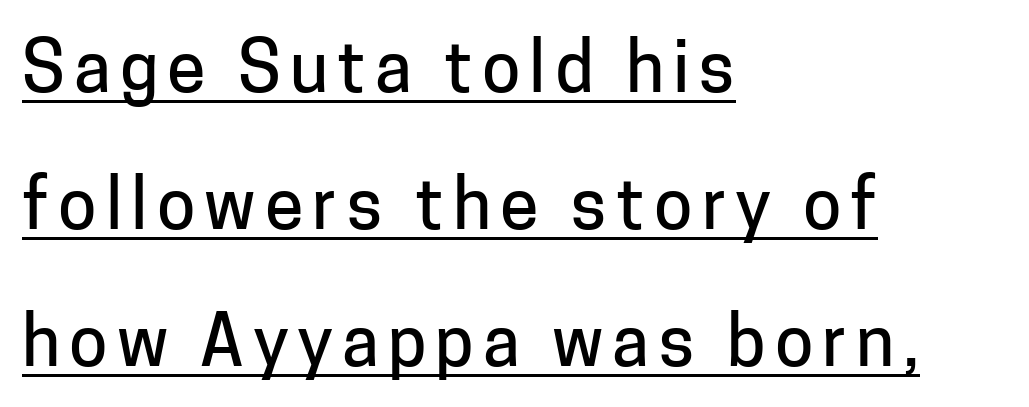
The image shows 70 px sans-serif type, upright; set left-aligned, loose line spacing (1.96x), underlined; low stroke contrast and a medium x-height.
